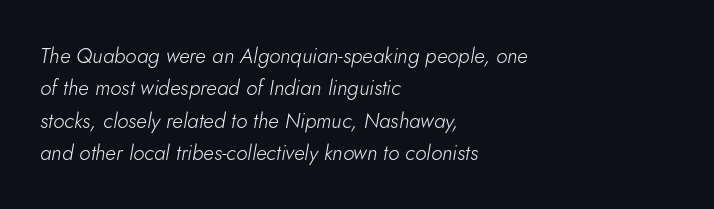
The image shows 21 px text type, italic (leaning right); set left-aligned, normal line spacing (1.54x), normal letter spacing, not underlined.
